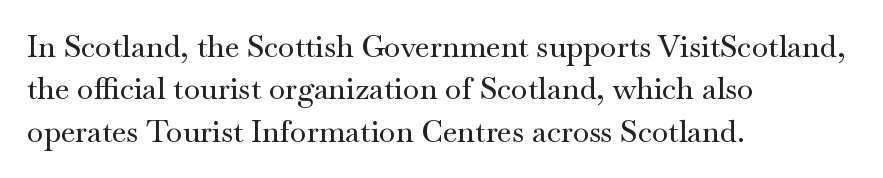
{"serif": "yes", "italic": "no", "width": "wide", "stroke_contrast": "medium", "x_height": "small", "monospaced": "no", "underline": "no", "align": "left", "line_spacing": "normal", "line_spacing_ratio": 1.41, "letter_spacing": "normal", "letter_spacing_em": 0.0, "glyph_px": 30}
